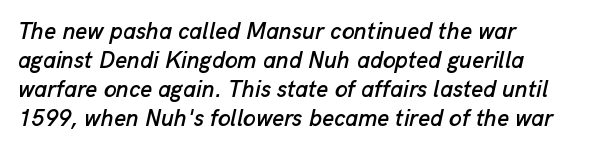
Quick note: interline space is typical. The text carries the slant typical of an italic or oblique font. Leftover space on each line is placed entirely after the last word. Caption: standard tracking, unaltered.
